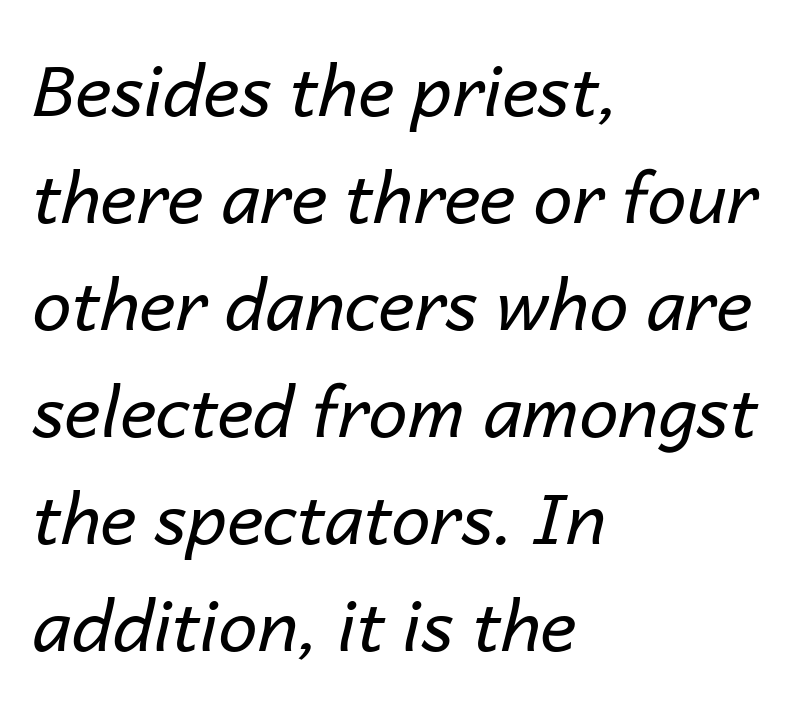
The image shows 70 px regular-weight type, italic (leaning right); set left-aligned, normal line spacing (1.53x), normal letter spacing, not underlined; low stroke contrast and a medium x-height.
